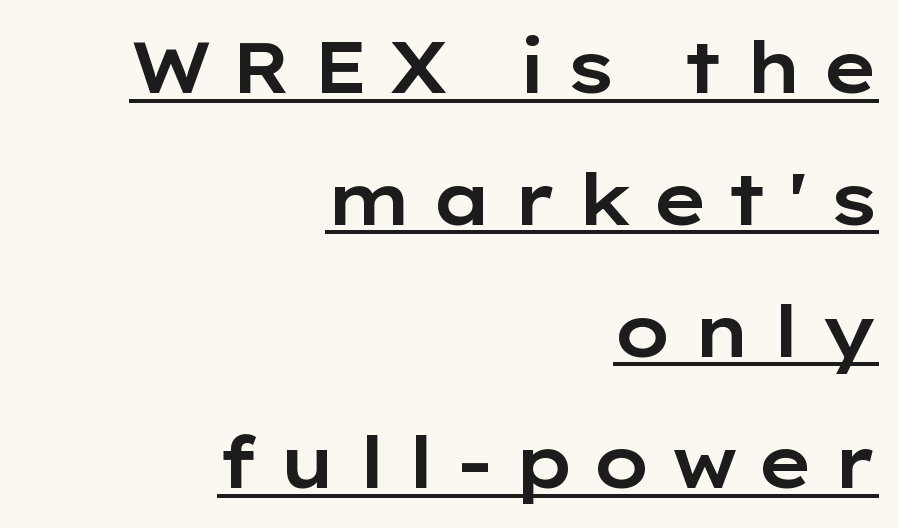
Q: Is the text italic (slanted)? A: No, it is upright.
Q: Is the typeface a serif or a sans-serif typeface? A: Sans-serif.
Q: Is the text underlined? A: Yes.
Q: How is the paragraph aligned? A: Right-aligned.
Q: Is the spacing between letters normal or unusually wide? A: Unusually wide.
Q: Width (condensed, normal, or wide)? A: Wide.
Q: Stroke contrast? A: Low.
Q: x-height? A: Medium.
Q: Monospaced? A: No.
